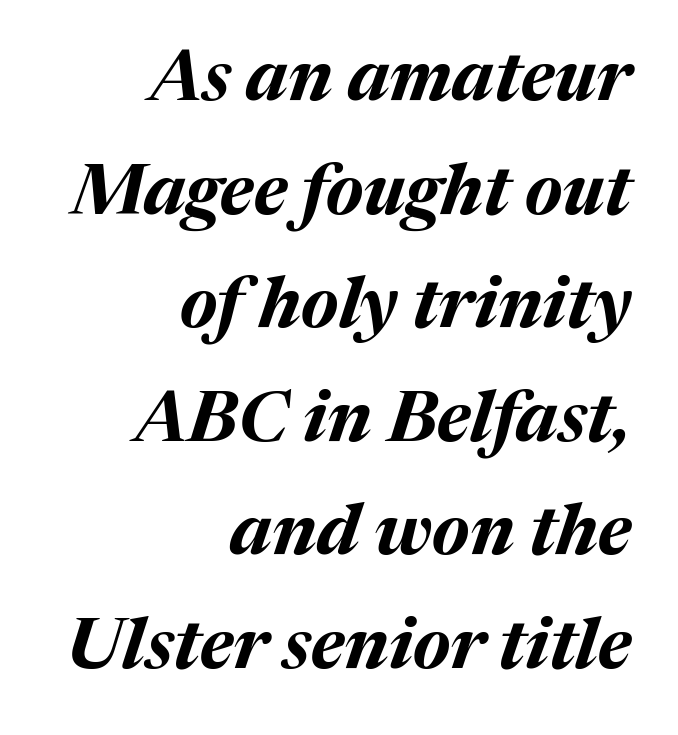
{"italic": "yes", "lean": "right", "slant_degrees": 17, "bold": "yes", "weight": "bold", "width": "normal", "stroke_contrast": "medium", "x_height": "medium", "monospaced": "no", "underline": "no", "align": "right", "line_spacing": "normal", "line_spacing_ratio": 1.6, "letter_spacing": "normal", "letter_spacing_em": 0.0, "glyph_px": 71}
